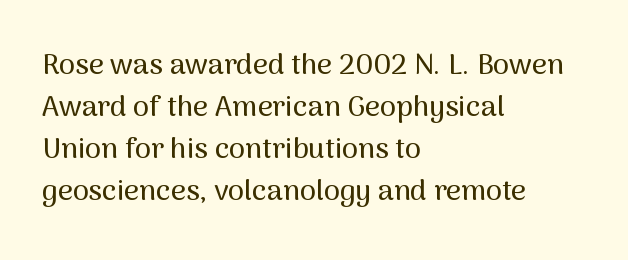
Proportional: the letters do not fall into vertical columns. Teacher's note: observe the even left margin — that is flush-left alignment. Quick note: underline off. Standard letterfit; no display-style spreading of the glyphs. Nothing sits at the stroke ends, so this counts as sans-serif.
